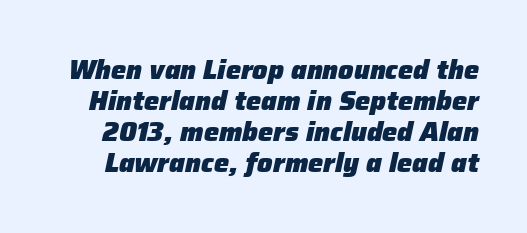
Q: Is the text bold? A: Yes.
Q: Is the text italic (slanted)? A: Yes, it leans right by about 12 degrees.
Q: Is the text underlined? A: No.
Q: Is the spacing between letters normal or unusually wide? A: Normal.
Q: Is the spacing between lines tight, normal or loose? A: Tight.
